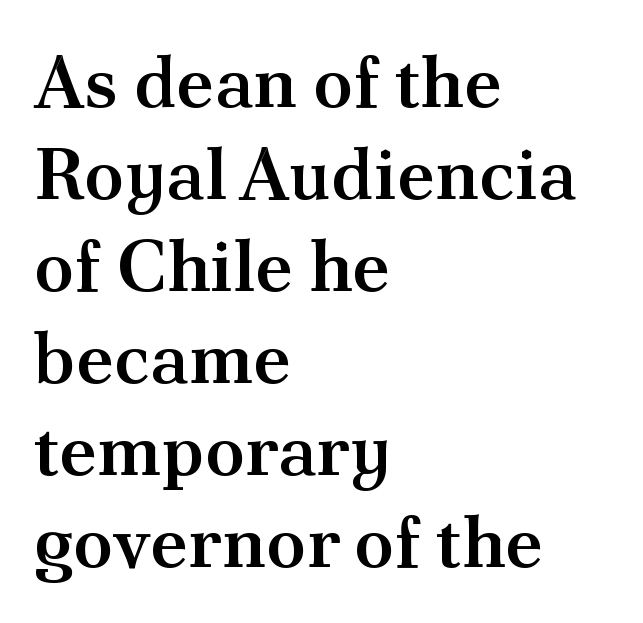
{"serif": "yes", "italic": "no", "bold": "semi", "weight": "semibold", "width": "normal", "stroke_contrast": "medium", "x_height": "small", "monospaced": "no", "underline": "no", "align": "left", "line_spacing": "normal", "line_spacing_ratio": 1.26, "letter_spacing": "normal", "letter_spacing_em": 0.0, "glyph_px": 73}
